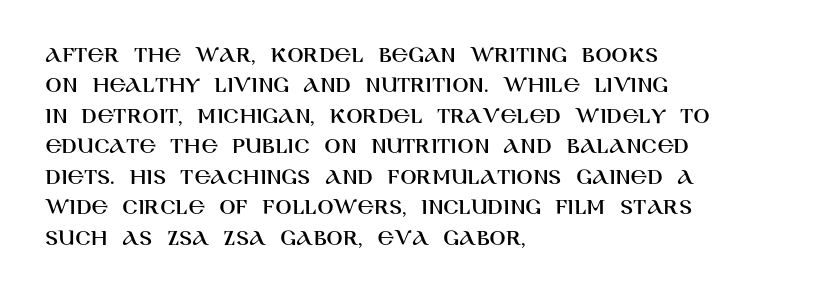
Unmarked baselines from the first word to the last. Short and long lines alike share a common starting point at left. The horizontal fit of the characters is conventional and even. Leading matches the norm, producing a regular column. In terms of posture, this sample is upright.
